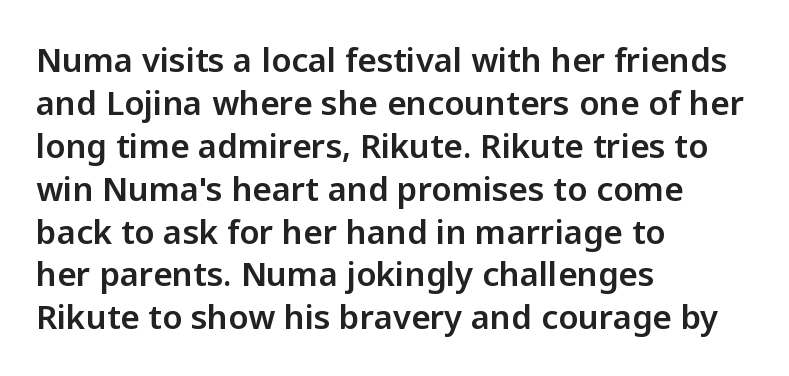
{"serif": "no", "italic": "no", "width": "normal", "stroke_contrast": "low", "x_height": "medium", "monospaced": "no", "underline": "no", "align": "left", "line_spacing": "normal", "line_spacing_ratio": 1.3, "letter_spacing": "normal", "letter_spacing_em": 0.0, "glyph_px": 33}
